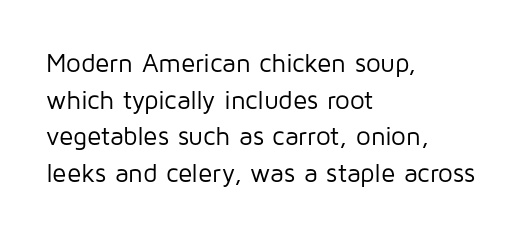
In CSS terms this would be text-align: left. The words here are not underlined. The font is comparable to plain body text, perhaps lighter. Every character sits straight up, as roman type does. The vertical gap from one line to the next is medium. Compared with typical body copy, the letter spacing here is the same.
